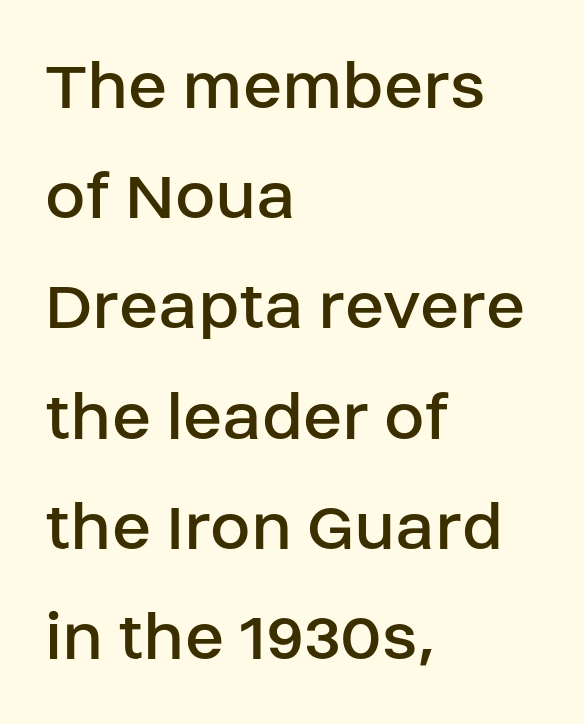
The image shows 73 px regular-weight sans-serif type, upright; set left-aligned, normal line spacing (1.51x), normal letter spacing, not underlined; low stroke contrast and a large x-height.
